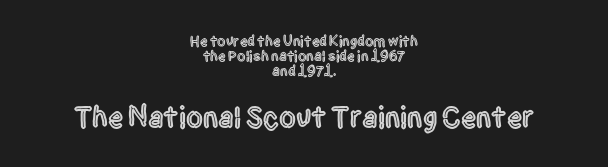
The letters sit at their default tracking, neither squeezed nor spread. These lines are rendered in a variable-pitch font. Which chunk is bigger? The second one — the bottom block dwarfs the top. The rendering shows plain stroke endings on the letterforms — a sans-serif design. The typography opts for an upright posture over an oblique one.
